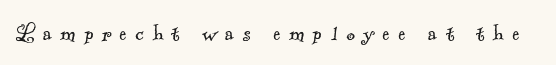
{"bold": "no", "underline": "no", "letter_spacing": "wide", "letter_spacing_em": 0.32, "glyph_px": 27}
